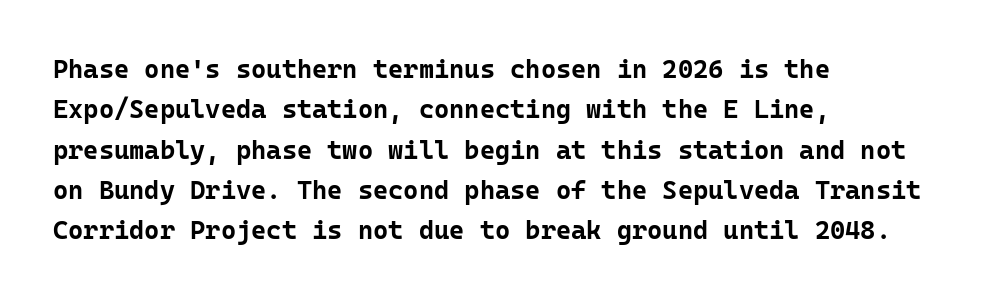
A classic flush-left, rag-right setting is used for this passage. Rows of type keep a routine distance in the vertical direction. Descenders are the only things crossing below the line. The strokes are fattened all the way to bold. Tracking value appears to be zero — textbook default spacing.
